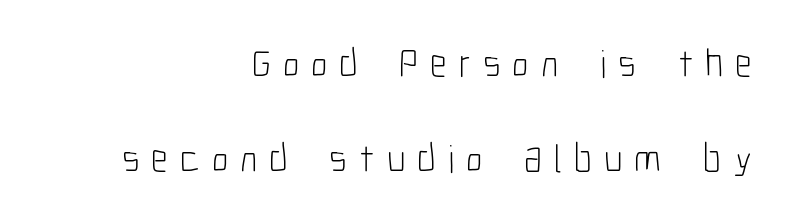
{"serif": "no", "italic": "no", "bold": "no", "weight": "light", "width": "condensed", "stroke_contrast": "low", "x_height": "medium", "monospaced": "no", "underline": "no", "align": "right", "line_spacing": "loose", "line_spacing_ratio": 2.38, "letter_spacing": "wide", "letter_spacing_em": 0.3, "glyph_px": 40}
